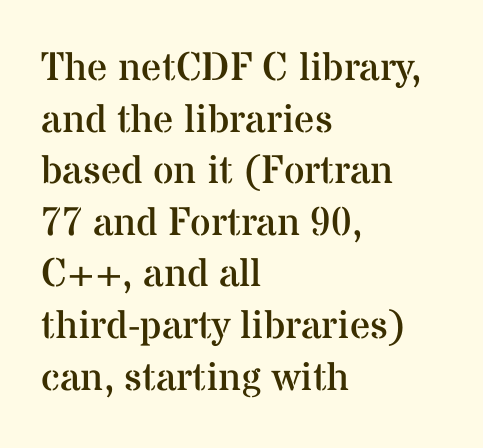
The characters display serif detailing at their extremities. Proportional: the letters do not fall into vertical columns. A typesetter would mark this as roman, not italic. Leading matches the norm, producing a regular column. Is the letter spacing exaggerated? No — it looks like the ordinary default.
